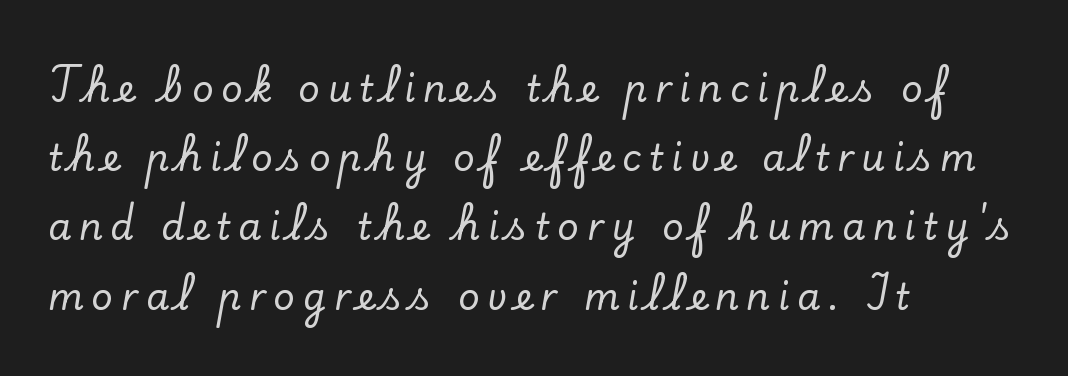
The image shows 37 px serif type; set left-aligned, line spacing 1.87x, unusually wide letter spacing (+0.21 em), not underlined; low stroke contrast and a small x-height.
